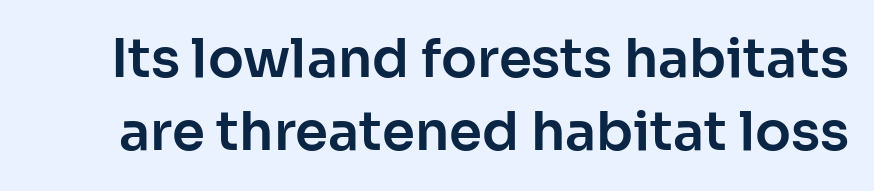
Font category for this specimen: sans-serif. In terms of leading, this rendering sits right in the middle. Rendered with straight, roman letterforms. Spacing verdict: proportional, widths tailored to each character. Rule under the text: the space is simply empty. Observe the ordinary spacing: letters are neighbours, not strangers.
